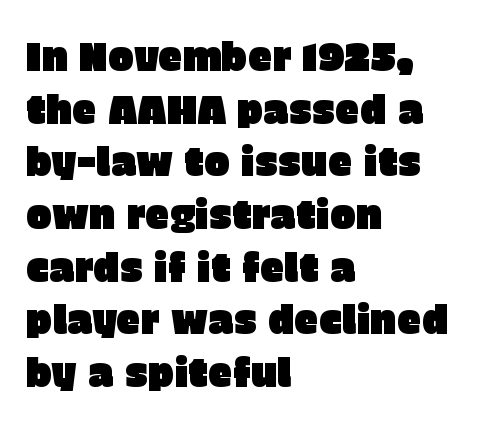
Q: Is the text italic (slanted)? A: No, it is upright.
Q: Is the typeface a serif or a sans-serif typeface? A: Sans-serif.
Q: Is the text underlined? A: No.
Q: How is the paragraph aligned? A: Left-aligned.
Q: Is the spacing between letters normal or unusually wide? A: Normal.
Q: Is the spacing between lines tight, normal or loose? A: Normal.
Q: Width (condensed, normal, or wide)? A: Normal.
Q: Stroke contrast? A: Low.
Q: x-height? A: Large.
Q: Monospaced? A: No.
